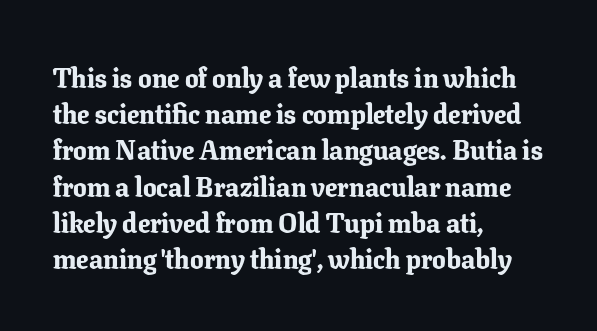
Does the weight exceed regular? Yes, all the way to bold. Inter-character spacing is left at the font's built-in metrics. If you drew a ruler down the left edge, every line would touch it. Only glyphs here, with clear space below each row. This sample keeps an unexceptional amount of space between lines.
